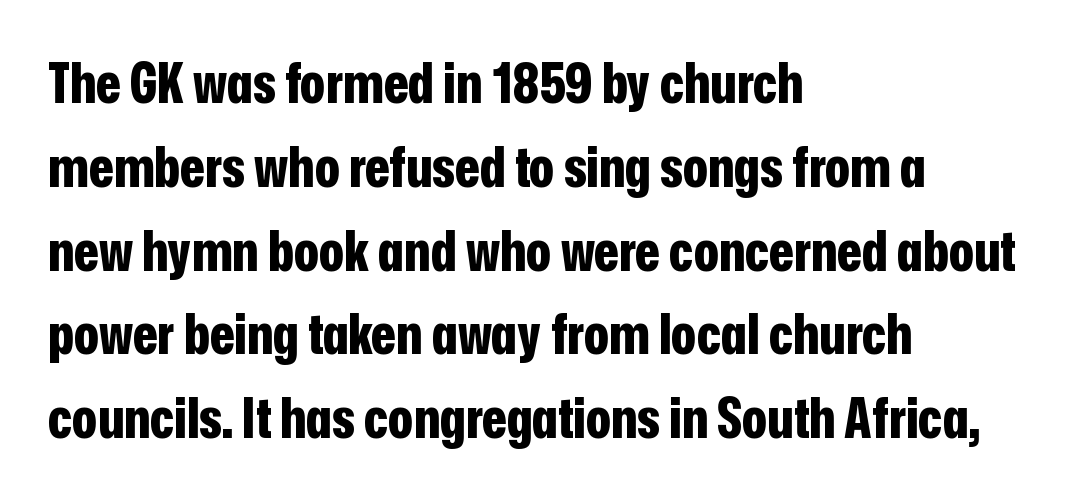
Q: Is the text bold? A: Yes.
Q: Is the text italic (slanted)? A: No, it is upright.
Q: Is the typeface a serif or a sans-serif typeface? A: Sans-serif.
Q: Is the text underlined? A: No.
Q: How is the paragraph aligned? A: Left-aligned.
Q: Is the spacing between letters normal or unusually wide? A: Normal.
Q: Is the spacing between lines tight, normal or loose? A: Normal.
Q: Width (condensed, normal, or wide)? A: Condensed.
Q: Stroke contrast? A: Low.
Q: x-height? A: Medium.
Q: Monospaced? A: No.
